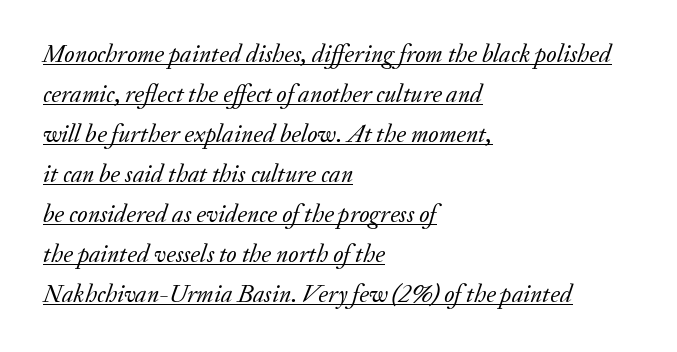
The image shows 25 px text type, italic (leaning right); set left-aligned, normal line spacing (1.6x), normal letter spacing, underlined.
